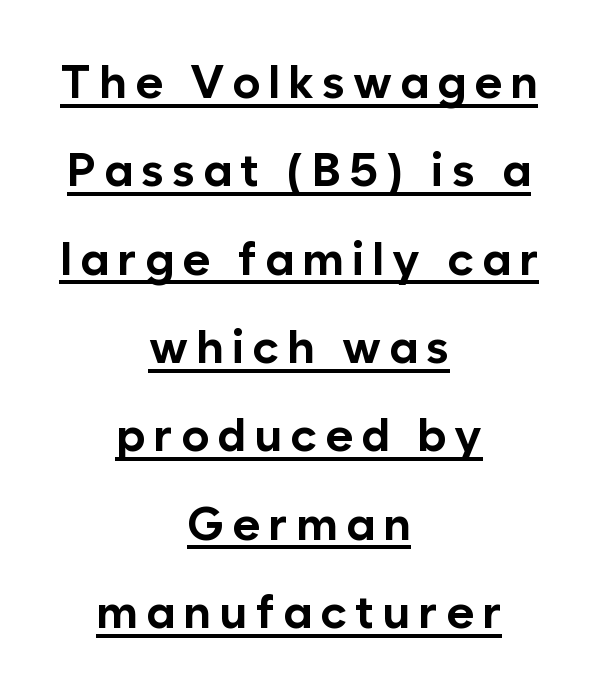
Q: Is the text bold? A: Yes.
Q: Is the text italic (slanted)? A: No, it is upright.
Q: Is the typeface a serif or a sans-serif typeface? A: Sans-serif.
Q: Is the text underlined? A: Yes.
Q: How is the paragraph aligned? A: Centered.
Q: Width (condensed, normal, or wide)? A: Normal.
Q: Stroke contrast? A: Low.
Q: x-height? A: Medium.
Q: Monospaced? A: No.
